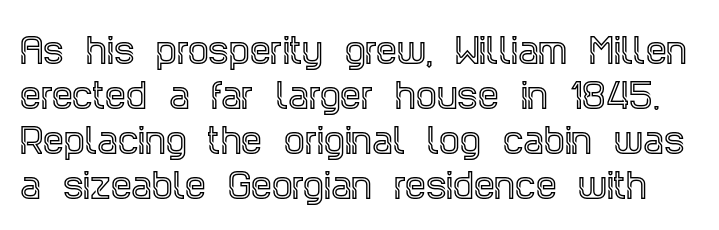
The image shows 33 px condensed serif type, upright; set normal line spacing (1.36x), normal letter spacing, not underlined; a large x-height.
